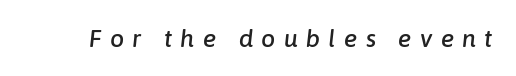
{"italic": "yes", "lean": "right", "slant_degrees": 6, "underline": "no", "letter_spacing": "wide", "letter_spacing_em": 0.33, "glyph_px": 25}
